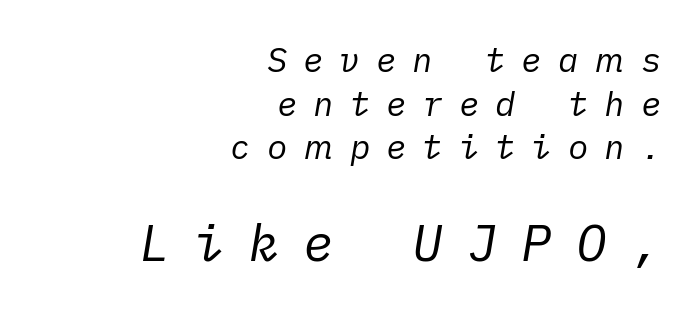
Every character sits at an angle, as italics do. Here the second block reads like a headline and the first like body copy. The zone under the glyphs is completely vacant. The line texture is sparse and dotted thanks to wide tracking. No letter is thick-stroked: the sample isn't bold. A student would call this right alignment; a typographer would say flush right, rag left.
